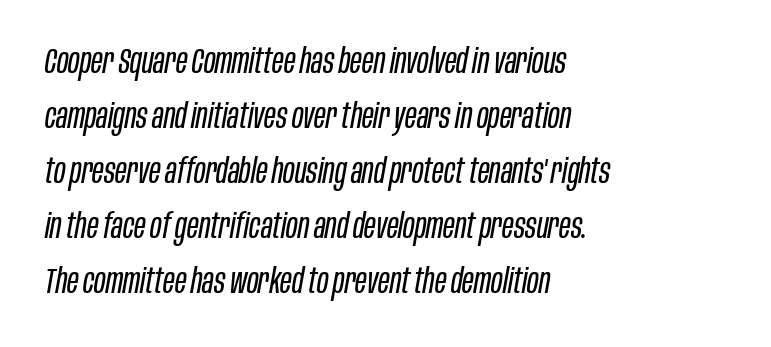
Q: Is the text bold? A: No.
Q: Is the text italic (slanted)? A: Yes, it leans right by about 10 degrees.
Q: Is the text underlined? A: No.
Q: How is the paragraph aligned? A: Left-aligned.
Q: Is the spacing between letters normal or unusually wide? A: Normal.
Q: Is the spacing between lines tight, normal or loose? A: Normal.
Q: Width (condensed, normal, or wide)? A: Condensed.
Q: Stroke contrast? A: Low.
Q: x-height? A: Large.
Q: Monospaced? A: No.
